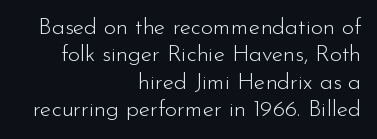
The image shows 23 px text type, upright; set right-aligned, line spacing 1.19x, normal letter spacing, not underlined.
